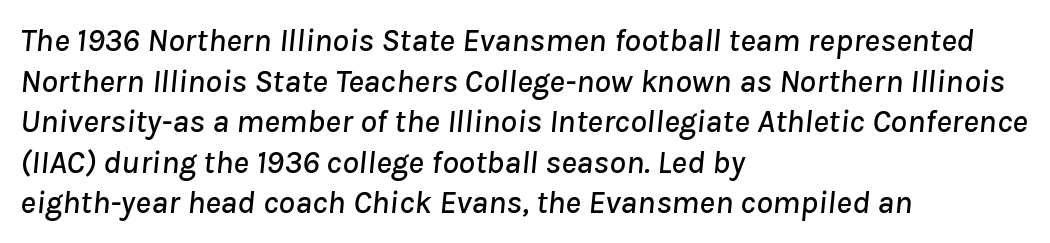
It's the slanting kind of type. What stands out about the letter spacing? Nothing — it is the standard amount. Descenders hang freely into open space. The passage shown is typed in a proportional face where columns would drift. The rag falls on the right side of this text block.
